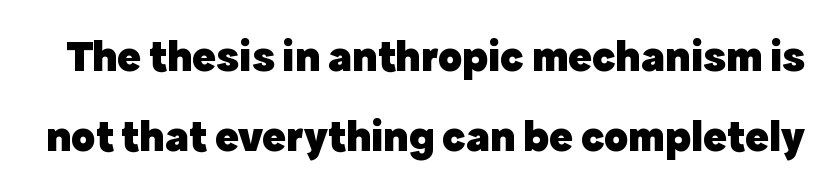
{"serif": "no", "italic": "no", "bold": "yes", "weight": "heavy", "width": "normal", "x_height": "medium", "monospaced": "no", "underline": "no", "line_spacing_ratio": 1.82, "letter_spacing": "normal", "letter_spacing_em": 0.0, "glyph_px": 44}
